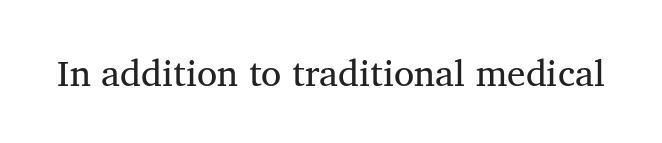
The image shows 37 px regular-weight serif type, upright; set normal letter spacing, not underlined; medium stroke contrast and a medium x-height.
